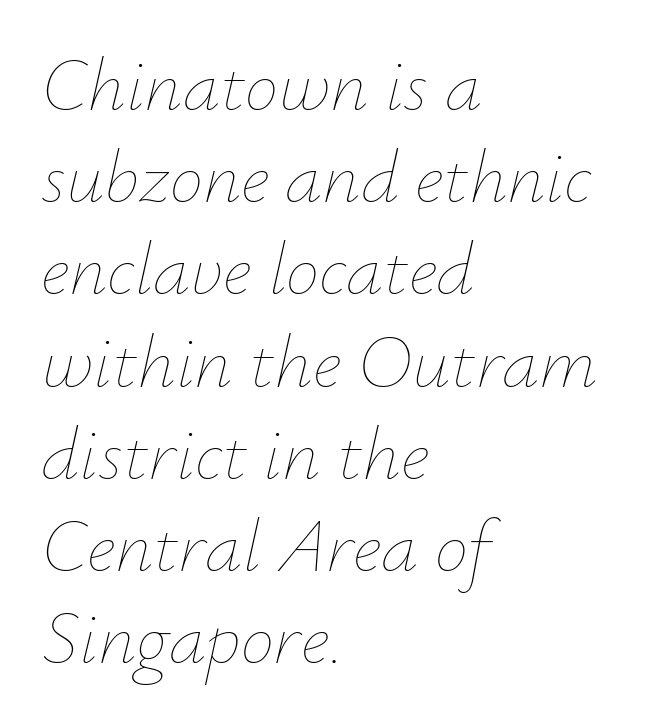
Q: Is the text bold? A: No.
Q: Is the text italic (slanted)? A: Yes, it leans right by about 12 degrees.
Q: Is the text underlined? A: No.
Q: How is the paragraph aligned? A: Left-aligned.
Q: Is the spacing between letters normal or unusually wide? A: Normal.
Q: Width (condensed, normal, or wide)? A: Normal.
Q: Stroke contrast? A: Low.
Q: x-height? A: Small.
Q: Monospaced? A: No.
